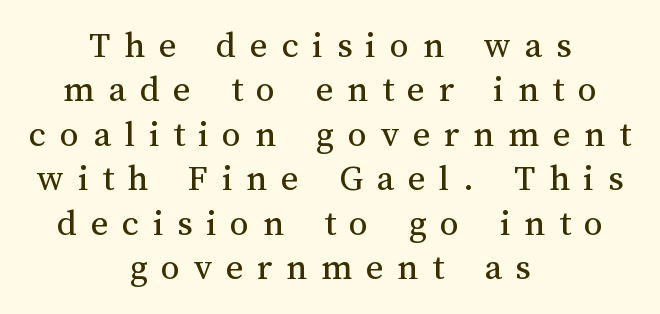
{"italic": "no", "bold": "no", "weight": "regular", "width": "normal", "stroke_contrast": "medium", "x_height": "medium", "monospaced": "no", "underline": "no", "align": "center", "line_spacing_ratio": 1.17, "letter_spacing": "wide", "letter_spacing_em": 0.36, "glyph_px": 38}
